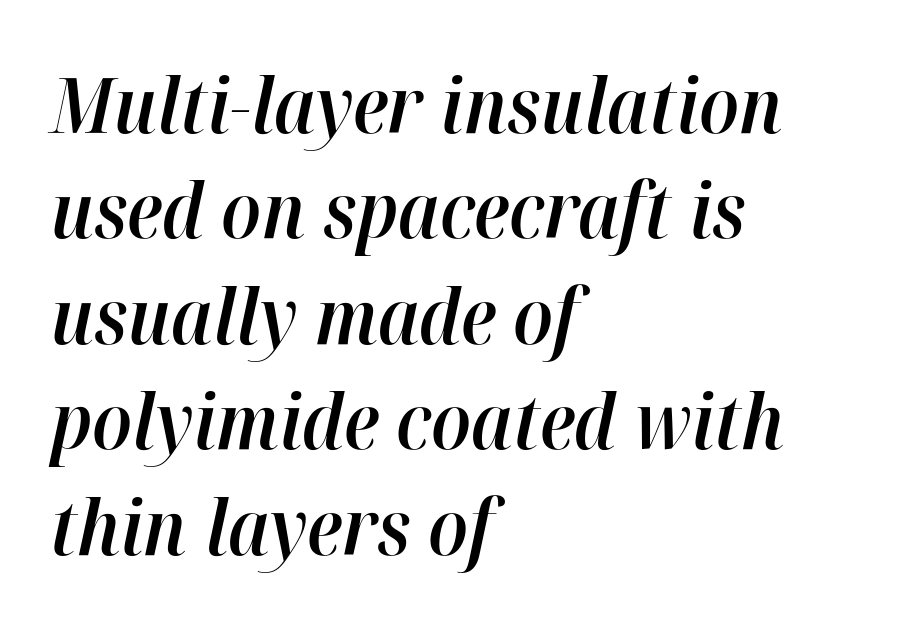
Q: Is the text bold? A: Semi-bold.
Q: Is the text italic (slanted)? A: Yes, it leans right by about 12 degrees.
Q: Is the text underlined? A: No.
Q: How is the paragraph aligned? A: Left-aligned.
Q: Is the spacing between letters normal or unusually wide? A: Normal.
Q: Is the spacing between lines tight, normal or loose? A: Normal.
Q: Width (condensed, normal, or wide)? A: Normal.
Q: Stroke contrast? A: High.
Q: x-height? A: Medium.
Q: Monospaced? A: No.
